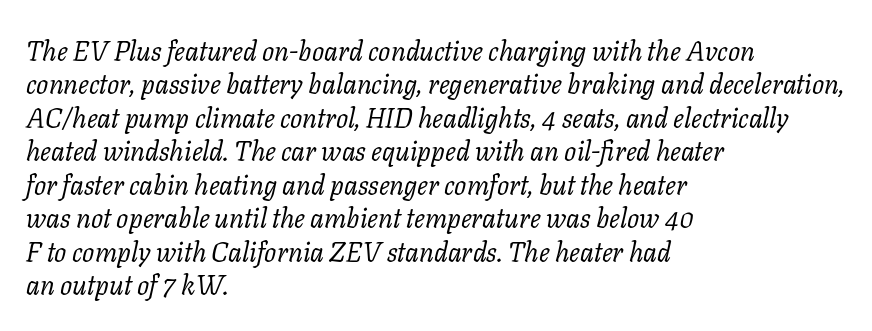
The image shows 27 px text type, italic (leaning right); set left-aligned, line spacing 1.24x, normal letter spacing, not underlined.
